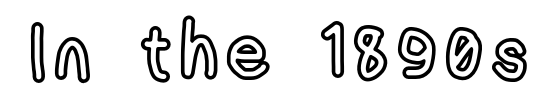
The image shows 73 px condensed type, upright; set not underlined; a medium x-height.
